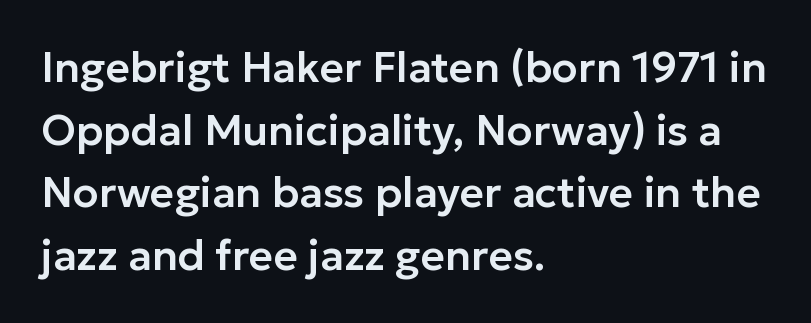
Does the lettering tilt? It doesn't — this is upright. In terms of letterform style, serifs are entirely absent. This rendering uses left alignment, leaving the right contour irregular. Observe the ordinary spacing: letters are neighbours, not strangers. Each letter keeps its own natural width here, so spacing adapts to shape.
